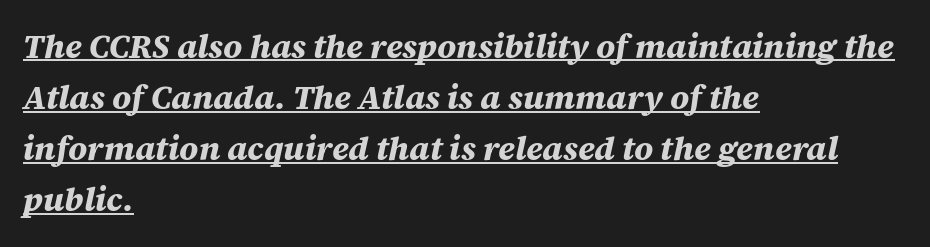
The image shows 33 px bold type, italic (leaning right); set left-aligned, normal line spacing (1.55x), normal letter spacing, underlined; medium stroke contrast and a large x-height.
